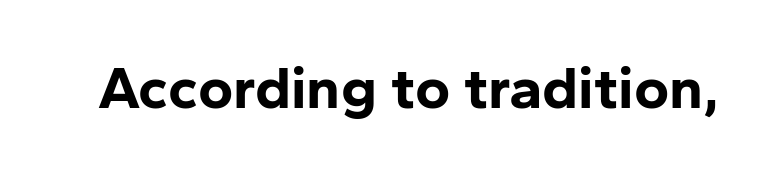
Q: Is the text bold? A: Yes.
Q: Is the text italic (slanted)? A: No, it is upright.
Q: Is the typeface a serif or a sans-serif typeface? A: Sans-serif.
Q: Is the text underlined? A: No.
Q: Is the spacing between letters normal or unusually wide? A: Normal.
Q: Width (condensed, normal, or wide)? A: Normal.
Q: Stroke contrast? A: Low.
Q: x-height? A: Medium.
Q: Monospaced? A: No.
